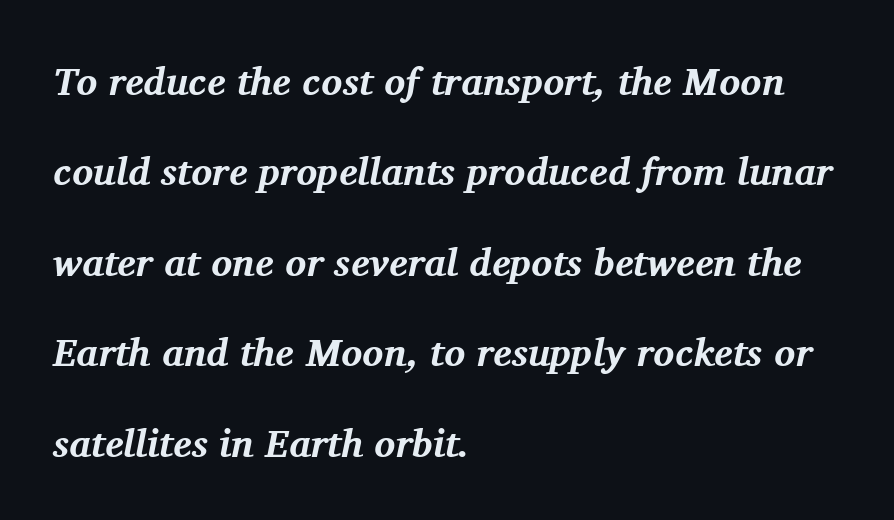
Q: Is the text bold? A: Yes.
Q: Is the text italic (slanted)? A: Yes, it leans right by about 11 degrees.
Q: Is the typeface a serif or a sans-serif typeface? A: Serif.
Q: Is the text underlined? A: No.
Q: How is the paragraph aligned? A: Left-aligned.
Q: Is the spacing between letters normal or unusually wide? A: Normal.
Q: Is the spacing between lines tight, normal or loose? A: Loose.
Q: Width (condensed, normal, or wide)? A: Normal.
Q: Stroke contrast? A: Medium.
Q: x-height? A: Medium.
Q: Monospaced? A: No.
